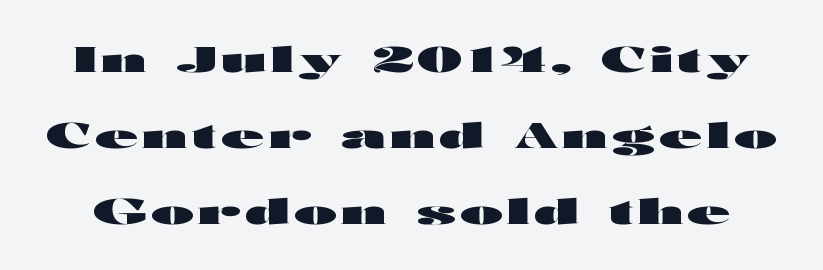
Q: Is the text bold? A: Yes.
Q: Is the text italic (slanted)? A: No, it is upright.
Q: Is the typeface a serif or a sans-serif typeface? A: Sans-serif.
Q: Is the text underlined? A: No.
Q: Is the spacing between lines tight, normal or loose? A: Loose.
Q: Width (condensed, normal, or wide)? A: Wide.
Q: Stroke contrast? A: High.
Q: x-height? A: Medium.
Q: Monospaced? A: No.
